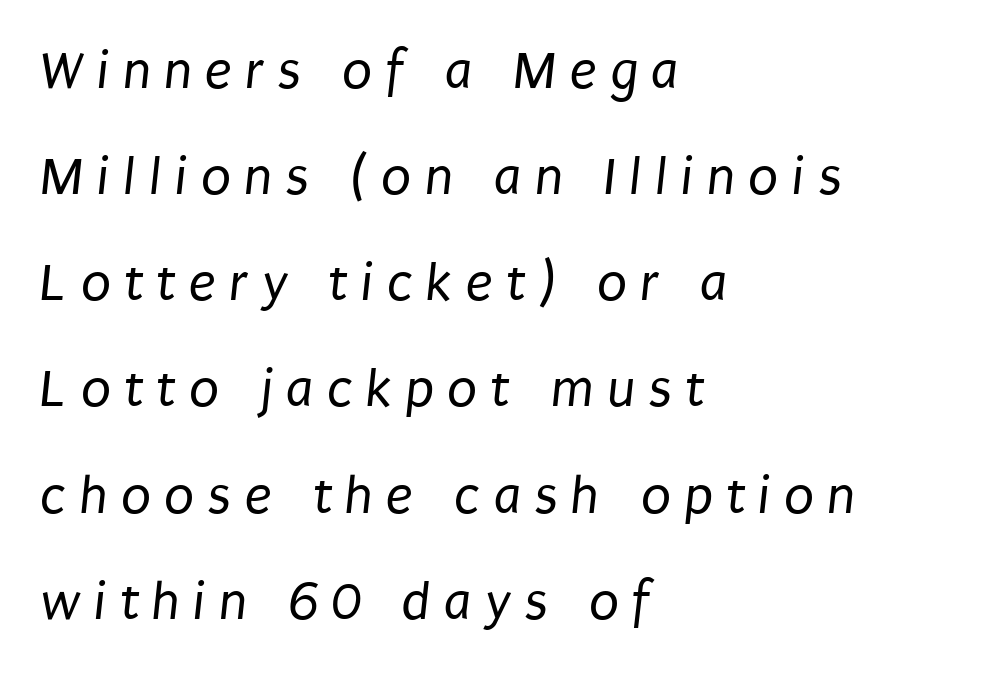
{"serif": "no", "bold": "no", "weight": "regular", "width": "condensed", "stroke_contrast": "low", "x_height": "large", "monospaced": "no", "underline": "no", "align": "left", "line_spacing": "loose", "line_spacing_ratio": 1.93, "letter_spacing": "wide", "letter_spacing_em": 0.24, "glyph_px": 55}
